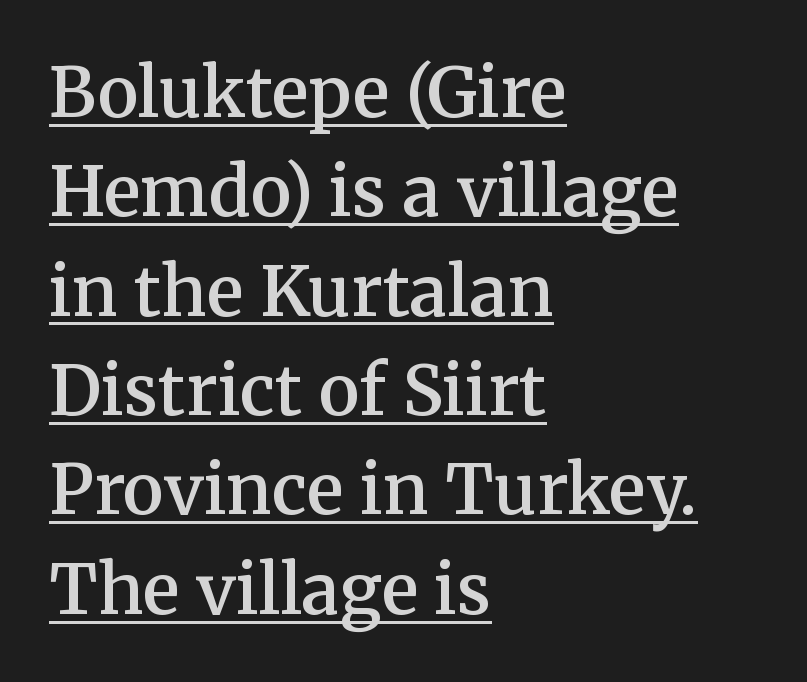
{"serif": "yes", "italic": "no", "bold": "semi", "weight": "semibold", "width": "normal", "stroke_contrast": "medium", "x_height": "medium", "monospaced": "no", "underline": "yes", "align": "left", "line_spacing": "normal", "line_spacing_ratio": 1.44, "letter_spacing": "normal", "letter_spacing_em": 0.0, "glyph_px": 69}
